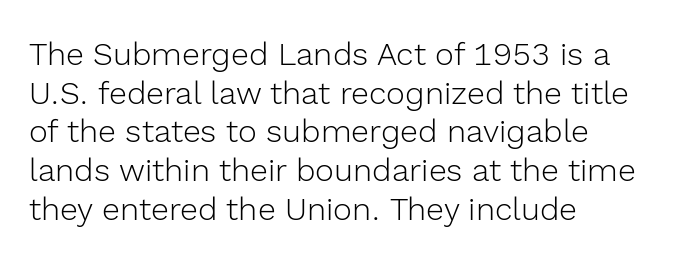
Q: Is the text bold? A: No.
Q: Is the text italic (slanted)? A: No, it is upright.
Q: Is the typeface a serif or a sans-serif typeface? A: Sans-serif.
Q: Is the text underlined? A: No.
Q: How is the paragraph aligned? A: Left-aligned.
Q: Is the spacing between letters normal or unusually wide? A: Normal.
Q: Width (condensed, normal, or wide)? A: Normal.
Q: x-height? A: Medium.
Q: Monospaced? A: No.
